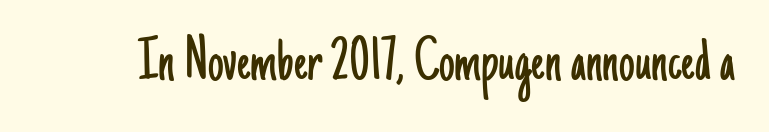
{"serif": "no", "italic": "no", "bold": "no", "weight": "light", "width": "condensed", "stroke_contrast": "low", "x_height": "small", "monospaced": "no", "underline": "no", "letter_spacing": "normal", "letter_spacing_em": 0.0, "glyph_px": 63}
